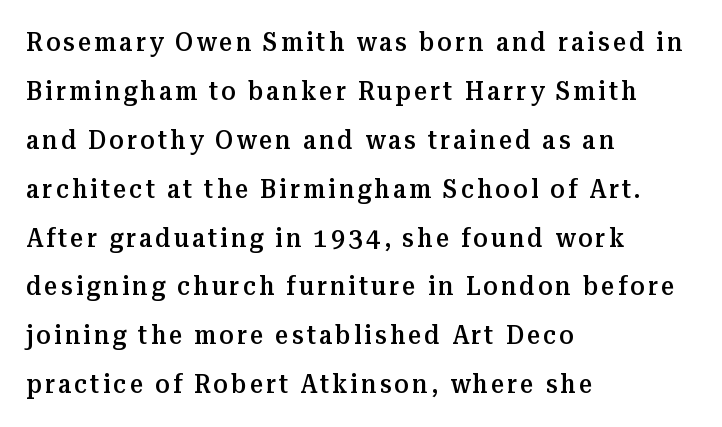
Notice the strokes are somewhat thickened but not fully heavy: this is a semibold. The passage shown is not underscored anywhere. The text block is weighted toward the left margin, trailing off unevenly rightward. The typography opts for an upright posture over an oblique one.
